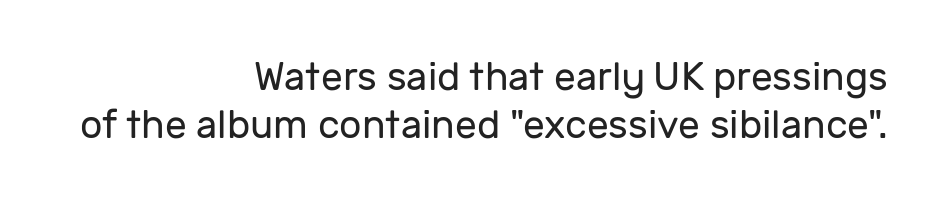
{"serif": "no", "italic": "no", "bold": "no", "weight": "regular", "width": "normal", "stroke_contrast": "low", "x_height": "medium", "monospaced": "no", "underline": "no", "align": "right", "line_spacing_ratio": 1.24, "letter_spacing": "normal", "letter_spacing_em": 0.0, "glyph_px": 39}
